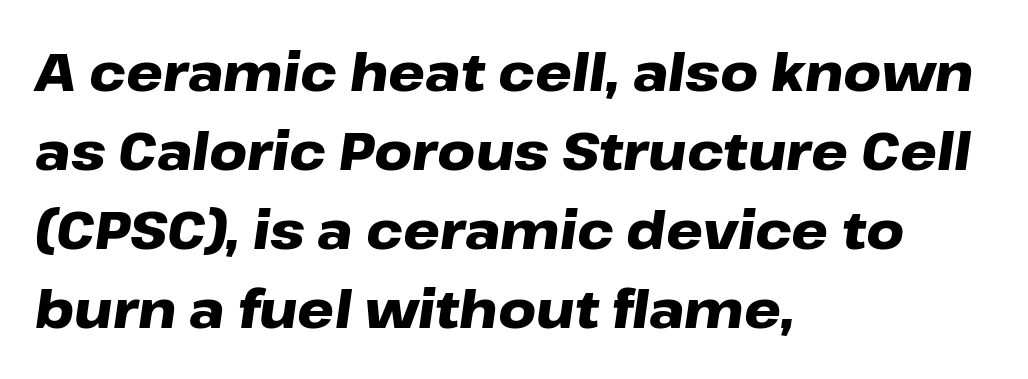
Quick note: italic. A typesetter would call this proportional, since set widths differ per character. How would I describe the line gaps? Plain and ordinary. Notice how thick the strokes are: this is what a full bold looks like. The area under the type is left untouched.
